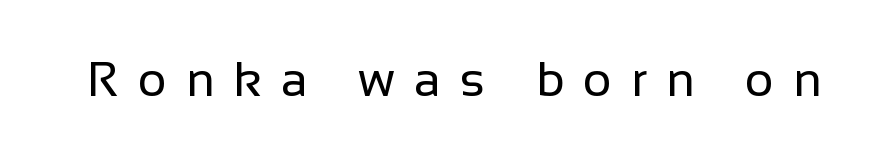
The image shows 49 px regular-weight sans-serif type, upright; set unusually wide letter spacing (+0.39 em), not underlined; low stroke contrast and a medium x-height.
